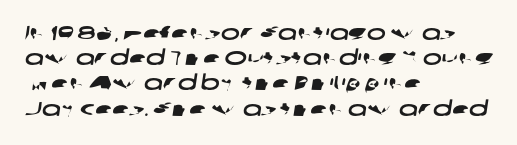
Type without underlining. Between one letter and the next there's only the usual sliver of space. Notice how descenders clear the ascenders below comfortably — that's standard leading. The setting favours the left margin, as ordinary paragraphs usually do.
